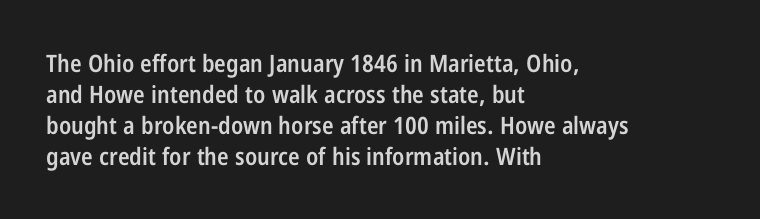
The image shows 24 px text type, upright; set left-aligned, normal line spacing (1.29x), normal letter spacing, not underlined.
